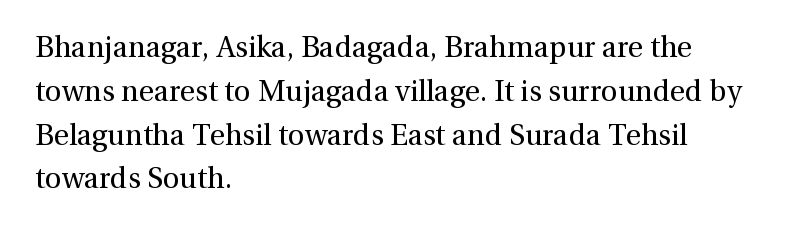
{"serif": "yes", "italic": "no", "bold": "no", "weight": "regular", "width": "normal", "x_height": "medium", "monospaced": "no", "underline": "no", "align": "left", "line_spacing": "normal", "line_spacing_ratio": 1.51, "letter_spacing": "normal", "letter_spacing_em": 0.0, "glyph_px": 29}
